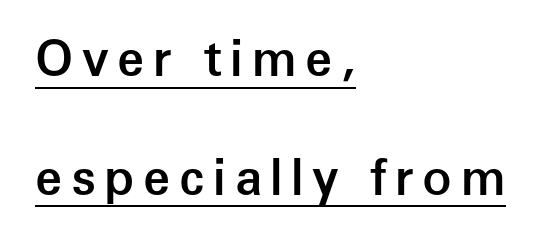
{"serif": "no", "italic": "no", "bold": "semi", "weight": "semibold", "width": "normal", "stroke_contrast": "low", "x_height": "medium", "monospaced": "no", "underline": "yes", "align": "left", "line_spacing": "loose", "line_spacing_ratio": 2.42, "glyph_px": 49}
